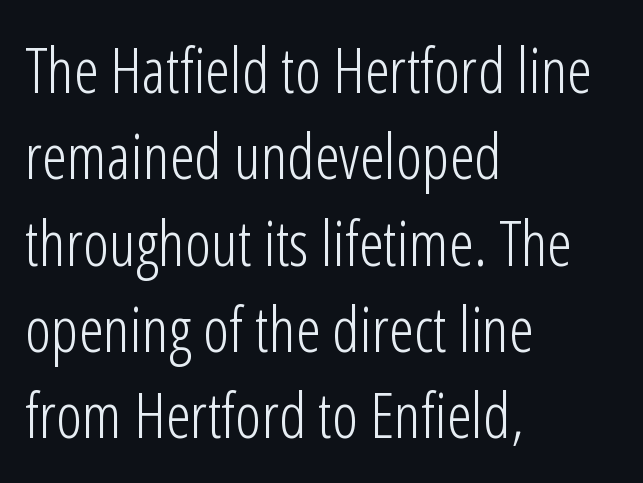
This sample has the flowing, uneven cadence of proportional lettering. Stems and bowls with no extra thickness — not bold. The specimen omits any rule beneath the text block's lines. Standard letterfit; no display-style spreading of the glyphs.
